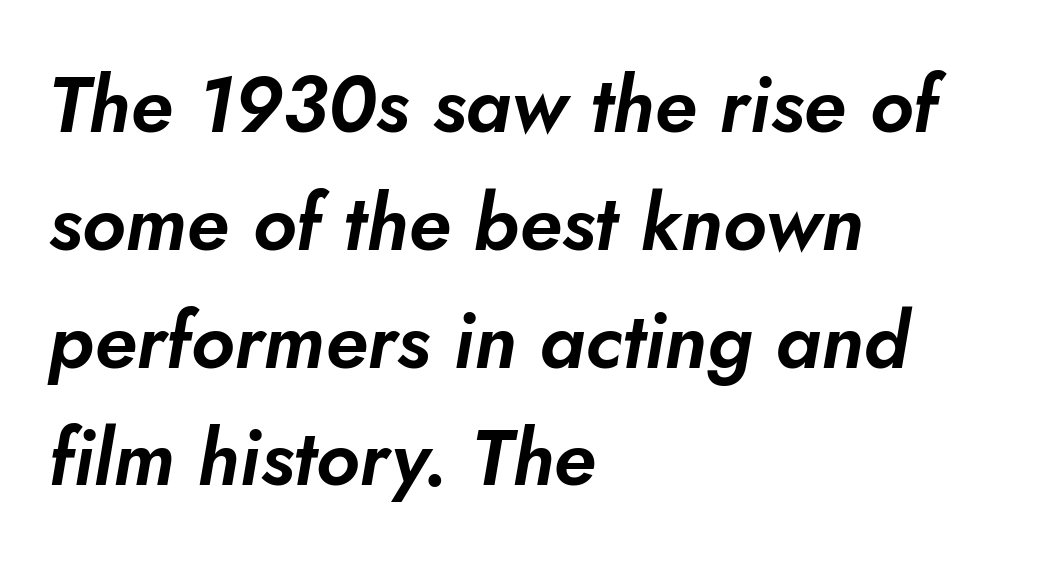
The image shows 78 px sans-serif type; set left-aligned, normal line spacing (1.51x), normal letter spacing, not underlined; low stroke contrast and a small x-height.
